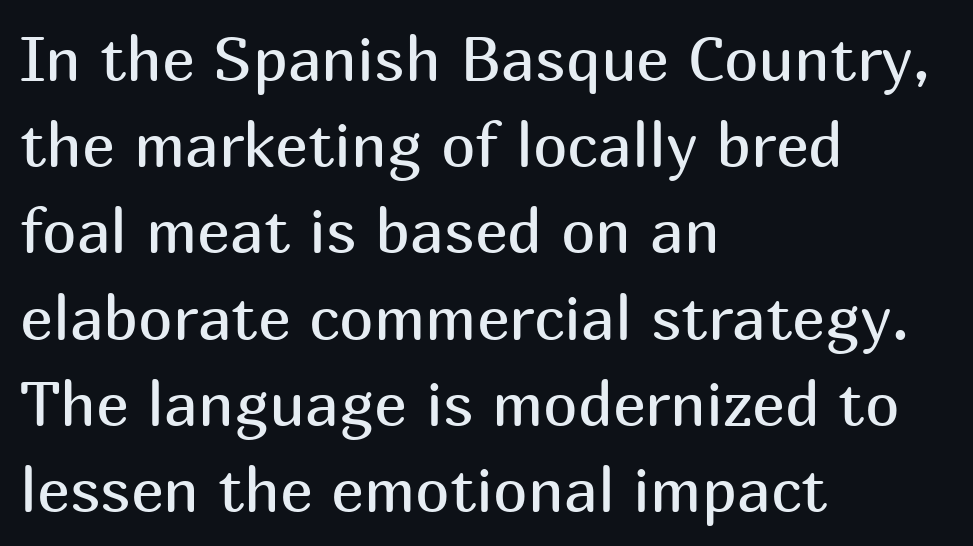
The image shows 62 px regular-weight sans-serif type, upright; set left-aligned, normal line spacing (1.39x), normal letter spacing, not underlined; medium stroke contrast and a medium x-height.
